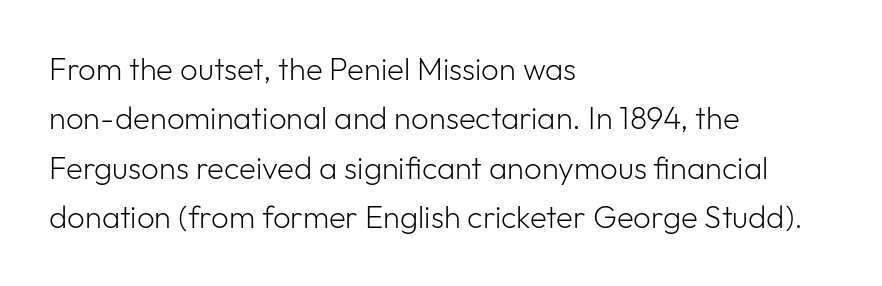
Q: Is the text bold? A: No.
Q: Is the text italic (slanted)? A: No, it is upright.
Q: Is the typeface a serif or a sans-serif typeface? A: Sans-serif.
Q: Is the text underlined? A: No.
Q: How is the paragraph aligned? A: Left-aligned.
Q: Is the spacing between letters normal or unusually wide? A: Normal.
Q: Is the spacing between lines tight, normal or loose? A: Normal.
Q: Width (condensed, normal, or wide)? A: Normal.
Q: Stroke contrast? A: Low.
Q: x-height? A: Medium.
Q: Monospaced? A: No.
